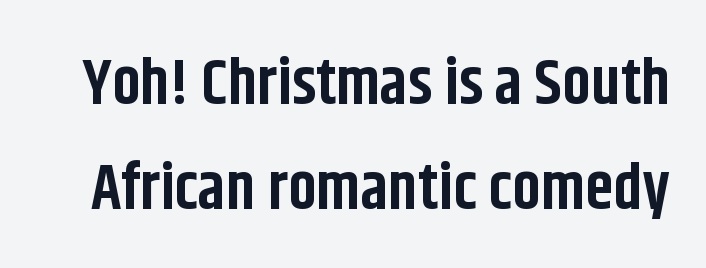
Pretty heavy lettering here — definitely bold. What stands out about the letter spacing? Nothing — it is the standard amount. Lines of text with bare space underneath. Notice how the stems are strictly vertical — no italics here. Character widths vary here, with narrow letters taking less room than wide ones. The text was rendered using a sans face with plain stroke endings.
